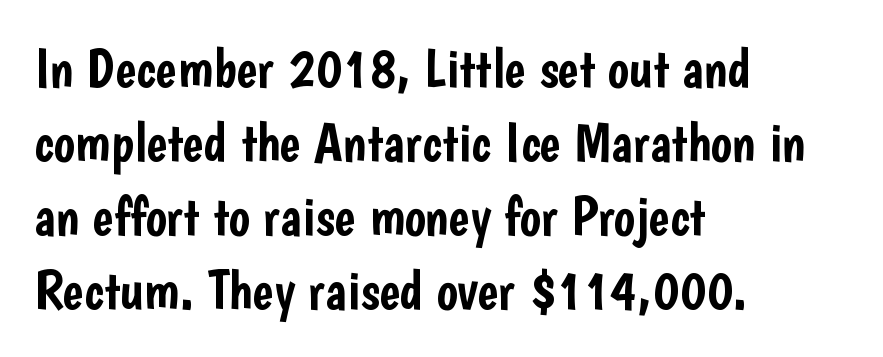
{"serif": "no", "italic": "no", "width": "condensed", "stroke_contrast": "low", "x_height": "medium", "monospaced": "no", "underline": "no", "align": "left", "line_spacing": "normal", "line_spacing_ratio": 1.32, "letter_spacing": "normal", "letter_spacing_em": 0.0, "glyph_px": 56}
